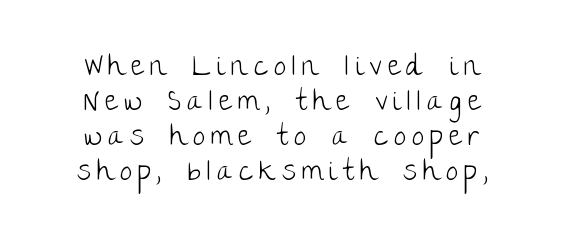
Caption: face not bold, strokes unweighted. Looks like regular typesetting: each glyph gets only the width it needs. These lines sit exactly where default settings would place them. Does the lettering tilt? It doesn't — this is upright. Letter spacing: wide. No feet cap the strokes, marking this as sans-serif type.
